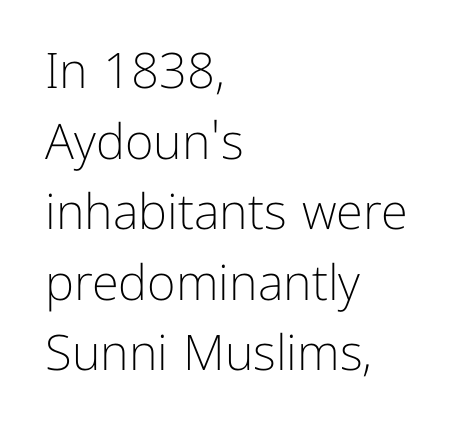
Q: Is the text bold? A: No.
Q: Is the text italic (slanted)? A: No, it is upright.
Q: Is the typeface a serif or a sans-serif typeface? A: Sans-serif.
Q: Is the text underlined? A: No.
Q: How is the paragraph aligned? A: Left-aligned.
Q: Is the spacing between letters normal or unusually wide? A: Normal.
Q: Is the spacing between lines tight, normal or loose? A: Normal.
Q: Width (condensed, normal, or wide)? A: Normal.
Q: Stroke contrast? A: Low.
Q: x-height? A: Medium.
Q: Monospaced? A: No.
